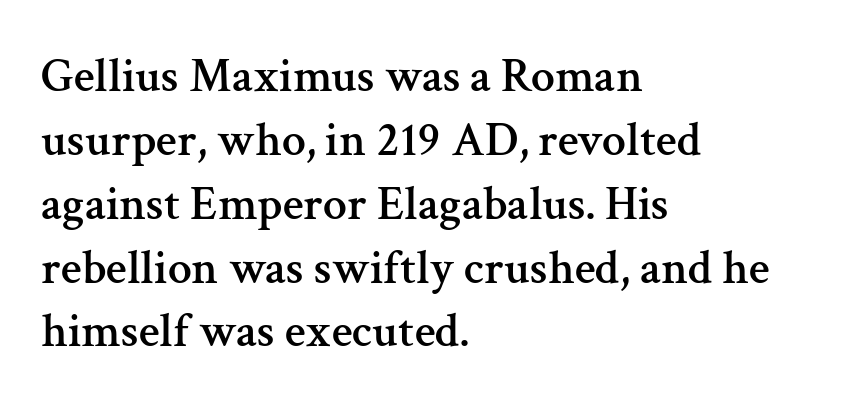
Q: Is the text italic (slanted)? A: No, it is upright.
Q: Is the typeface a serif or a sans-serif typeface? A: Serif.
Q: Is the text underlined? A: No.
Q: How is the paragraph aligned? A: Left-aligned.
Q: Is the spacing between letters normal or unusually wide? A: Normal.
Q: Is the spacing between lines tight, normal or loose? A: Normal.
Q: Width (condensed, normal, or wide)? A: Normal.
Q: Stroke contrast? A: Medium.
Q: x-height? A: Medium.
Q: Monospaced? A: No.
